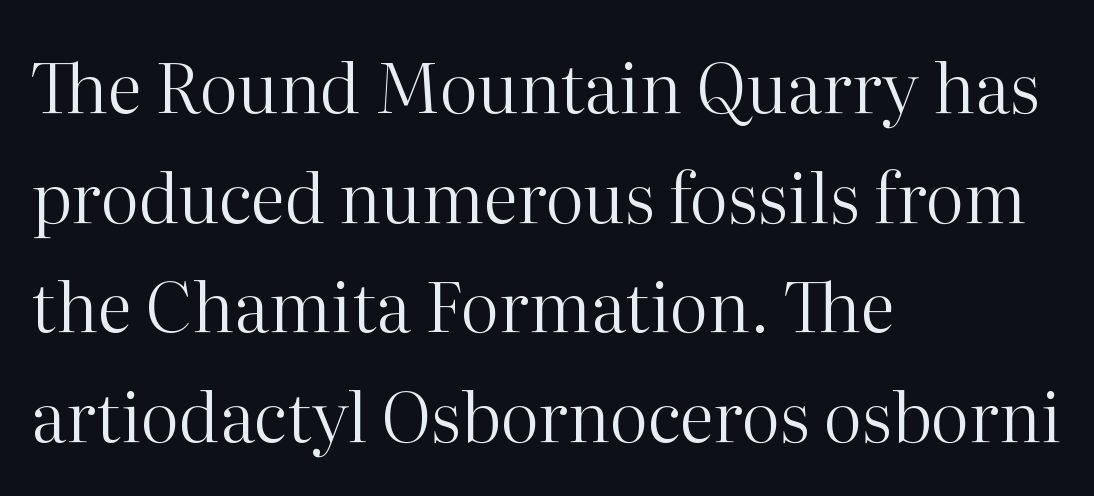
{"serif": "yes", "italic": "no", "bold": "no", "weight": "regular", "width": "normal", "stroke_contrast": "high", "x_height": "medium", "monospaced": "no", "underline": "no", "align": "left", "line_spacing": "normal", "line_spacing_ratio": 1.59, "letter_spacing": "normal", "letter_spacing_em": 0.0, "glyph_px": 69}
